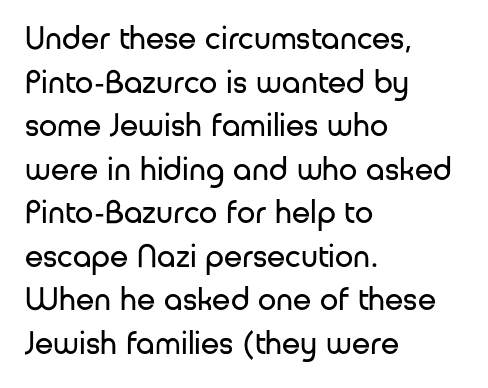
The image shows 33 px regular-weight sans-serif type, upright; set left-aligned, normal line spacing (1.32x), normal letter spacing, not underlined; low stroke contrast and a medium x-height.
